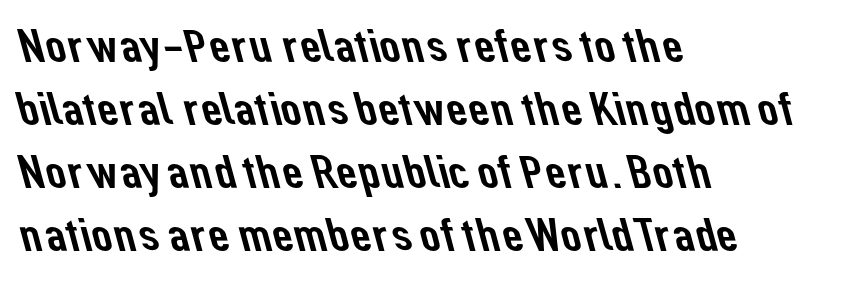
{"serif": "no", "width": "normal", "stroke_contrast": "low", "x_height": "medium", "monospaced": "no", "underline": "no", "align": "left", "line_spacing": "normal", "line_spacing_ratio": 1.37, "letter_spacing": "normal", "letter_spacing_em": 0.0, "glyph_px": 46}
